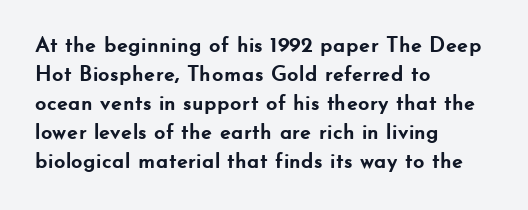
{"italic": "no", "bold": "yes", "underline": "no", "align": "left", "line_spacing": "normal", "line_spacing_ratio": 1.32, "letter_spacing": "normal", "letter_spacing_em": 0.0, "glyph_px": 22}
